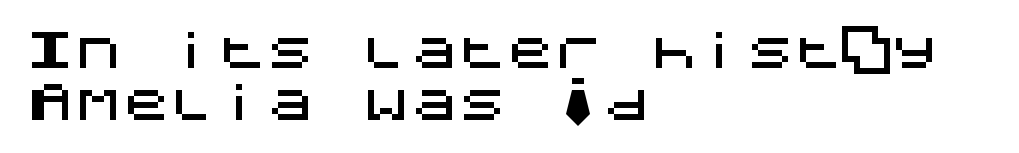
The image shows 48 px sans-serif type, upright; set left-aligned, tight line spacing (1.09x), normal letter spacing, not underlined; medium stroke contrast and a large x-height.
